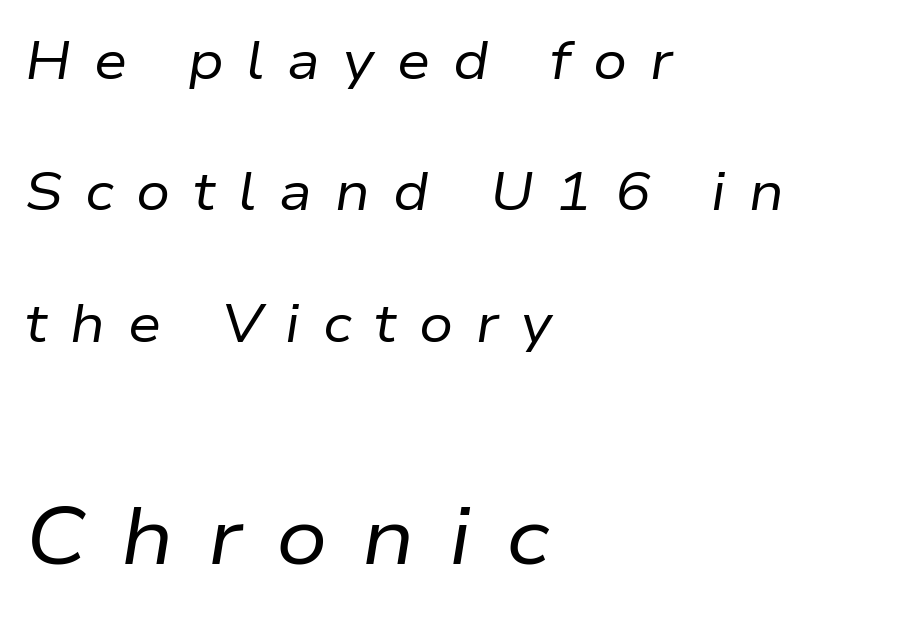
{"italic": "yes", "lean": "right", "slant_degrees": 9, "bold": "no", "weight": "regular", "width": "normal", "stroke_contrast": "low", "x_height": "medium", "monospaced": "no", "underline": "no", "align": "left", "line_spacing": "loose", "line_spacing_ratio": 2.48, "letter_spacing": "wide", "letter_spacing_em": 0.43, "larger_block": "second", "size_ratio": 1.51, "glyph_px": 80}
